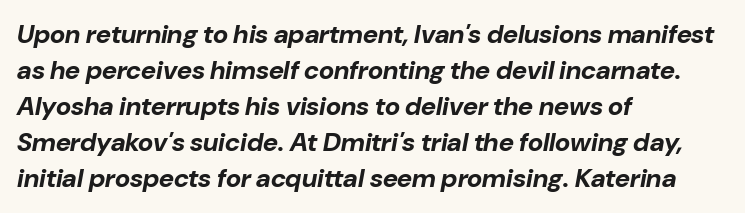
Q: Is the text bold? A: Yes.
Q: Is the text italic (slanted)? A: Yes, it leans right by about 10 degrees.
Q: Is the text underlined? A: No.
Q: How is the paragraph aligned? A: Left-aligned.
Q: Is the spacing between letters normal or unusually wide? A: Normal.
Q: Is the spacing between lines tight, normal or loose? A: Normal.
